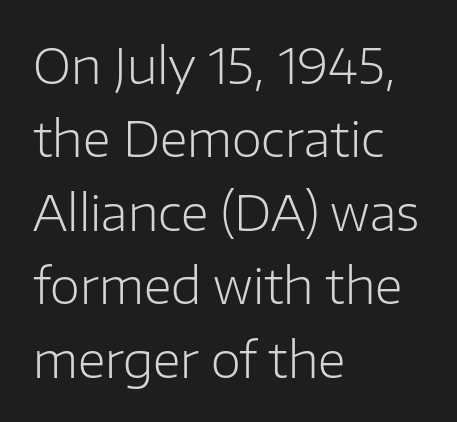
{"serif": "no", "italic": "no", "bold": "no", "weight": "light", "width": "normal", "stroke_contrast": "low", "x_height": "medium", "monospaced": "no", "underline": "no", "align": "left", "line_spacing": "normal", "line_spacing_ratio": 1.5, "letter_spacing": "normal", "letter_spacing_em": 0.0, "glyph_px": 49}
